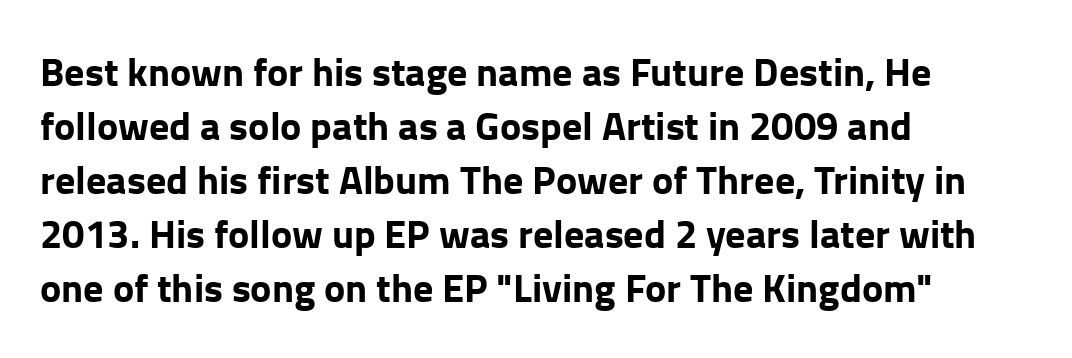
The image shows 40 px bold sans-serif type, upright; set left-aligned, normal line spacing (1.35x), normal letter spacing, not underlined; low stroke contrast and a medium x-height.
